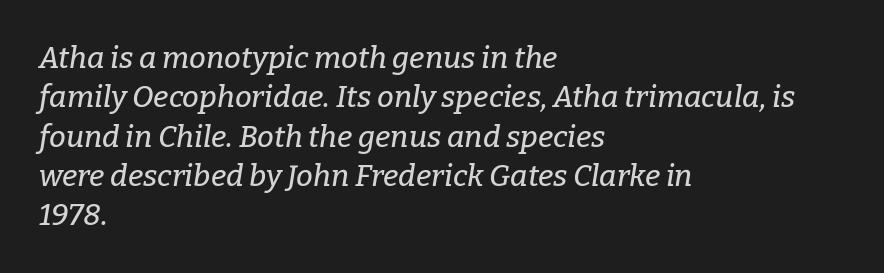
Does the type have serifs? Yes, each stem ends in a small foot. Style check: oblique. What stands out about the letter spacing? Nothing — it is the standard amount. If you measured baseline to baseline, you'd find a middling distance. The rag falls on the right side of this text block.
